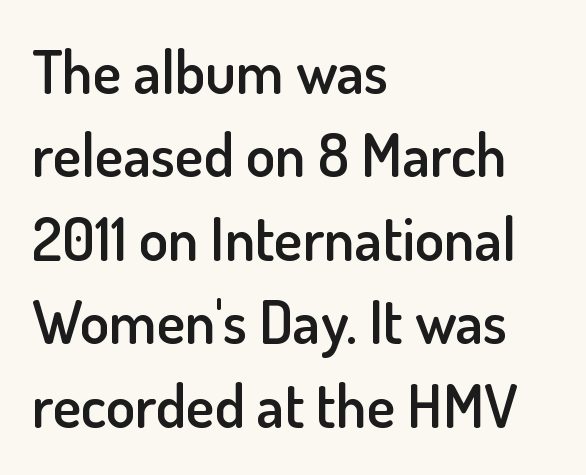
Q: Is the text bold? A: Semi-bold.
Q: Is the text italic (slanted)? A: No, it is upright.
Q: Is the typeface a serif or a sans-serif typeface? A: Sans-serif.
Q: Is the text underlined? A: No.
Q: How is the paragraph aligned? A: Left-aligned.
Q: Is the spacing between letters normal or unusually wide? A: Normal.
Q: Is the spacing between lines tight, normal or loose? A: Normal.
Q: Width (condensed, normal, or wide)? A: Normal.
Q: Stroke contrast? A: Low.
Q: x-height? A: Small.
Q: Monospaced? A: No.
